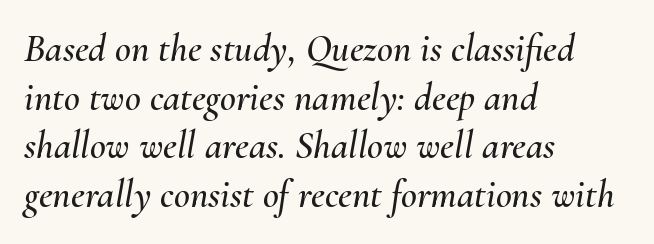
The image shows 39 px text type, italic (leaning right); set left-aligned, normal line spacing (1.25x), normal letter spacing, not underlined; medium stroke contrast and a small x-height.
